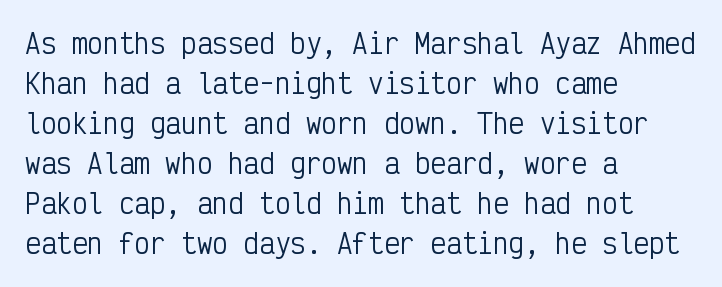
Descender tails drop into unmarked territory. Stroke mass is kept to a normal reading level or below. Default kerning and tracking; the words read as compact shapes. Teacher's note: observe the even left margin — that is flush-left alignment.
